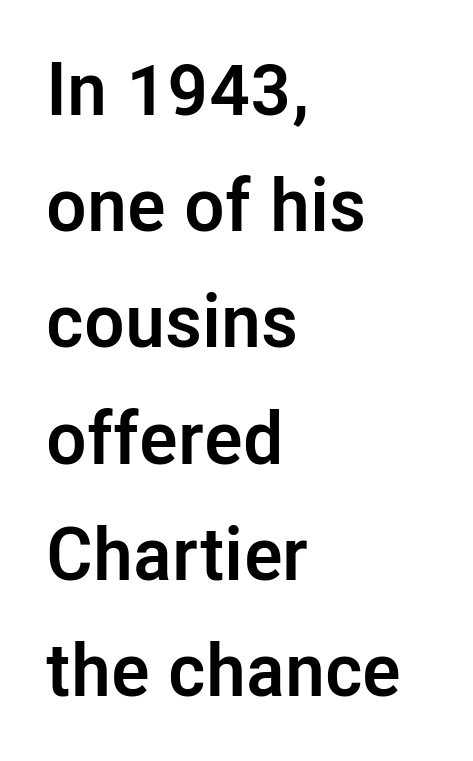
The image shows 74 px semibold sans-serif type, upright; set left-aligned, normal line spacing (1.57x), normal letter spacing, not underlined; low stroke contrast and a medium x-height.
